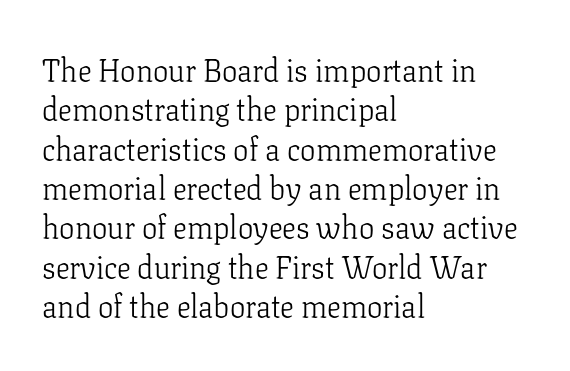
The image shows 31 px light serif type, upright; set left-aligned, normal line spacing (1.27x), normal letter spacing, not underlined; low stroke contrast and a medium x-height.
